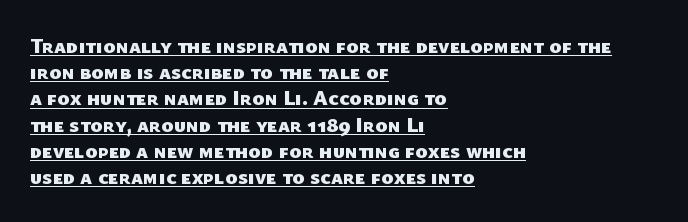
{"bold": "yes", "underline": "yes", "align": "left", "line_spacing": "normal", "line_spacing_ratio": 1.25, "letter_spacing": "normal", "letter_spacing_em": 0.0, "glyph_px": 21}
